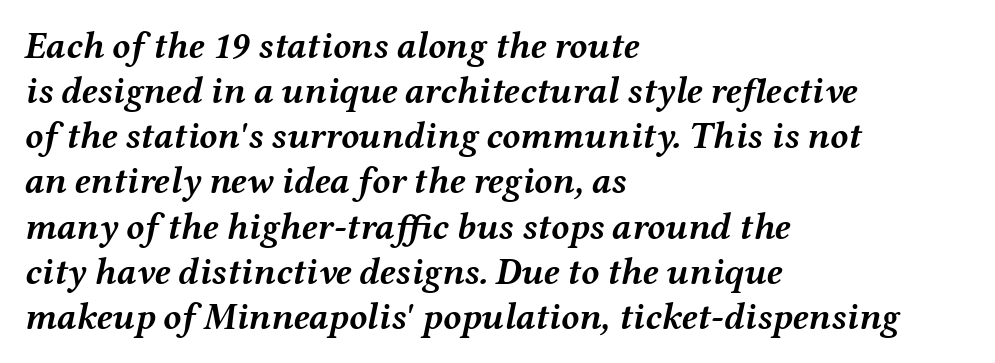
The image shows 37 px semibold, wide type, italic (leaning right); set left-aligned, line spacing 1.22x, normal letter spacing, not underlined; medium stroke contrast and a medium x-height.
